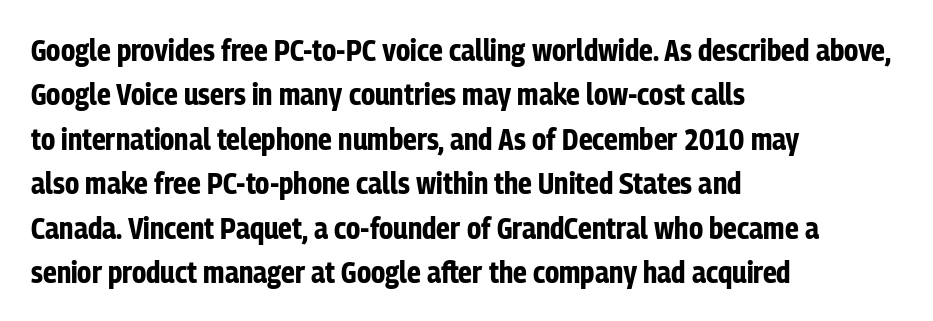
The letters are bold, with thick, heavy strokes. The passage shown has conventional tracking throughout. Line starts are locked; line ends wander. Evenly set lines give the paragraph a standard silhouette. Proportional: the letters do not fall into vertical columns. Any mark beneath the type? The region is blank.
